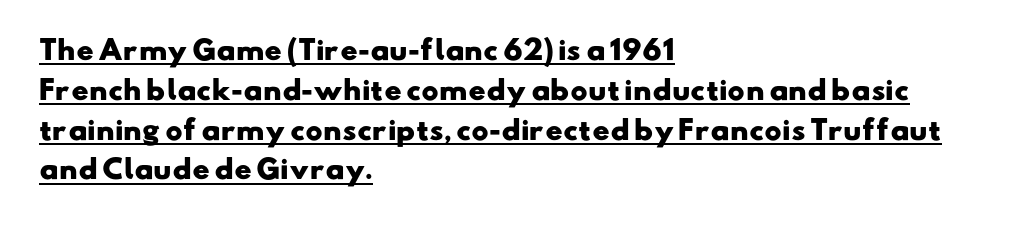
The image shows 26 px bold type; set left-aligned, normal line spacing (1.53x), normal letter spacing, underlined.
